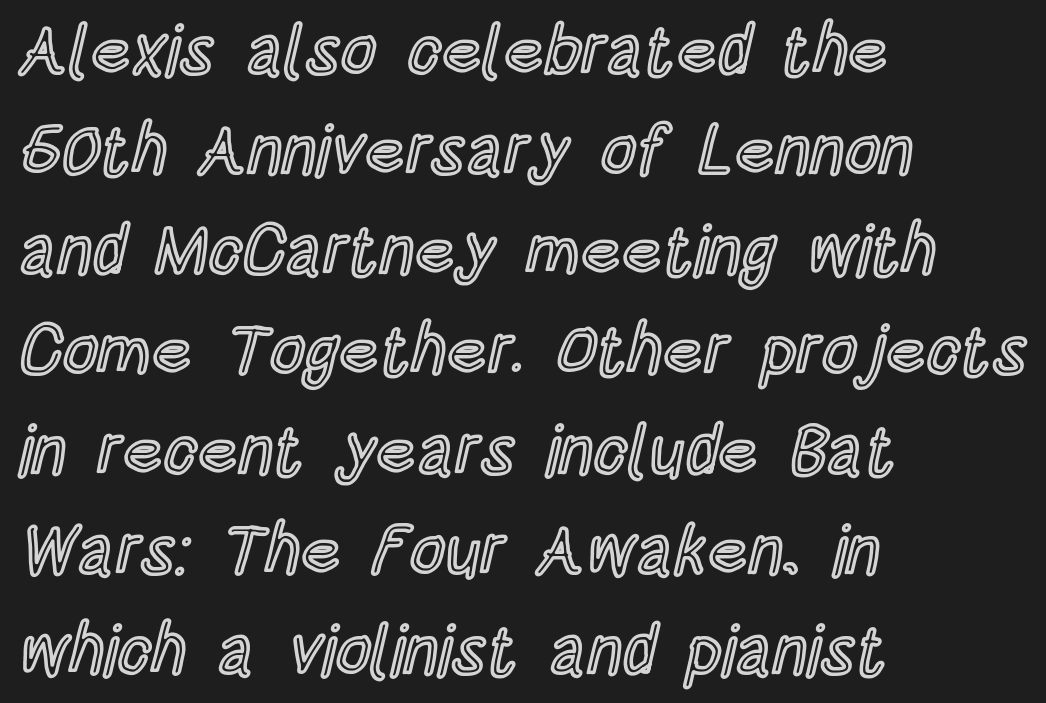
Horizontal bands of white between lines are of average thickness. The paragraph has a hard left edge and a soft right edge. This sample has the flowing, uneven cadence of proportional lettering. Honestly, the letter spacing is just normal — you wouldn't notice it. Glance below the letters and you will spot only blank space.
